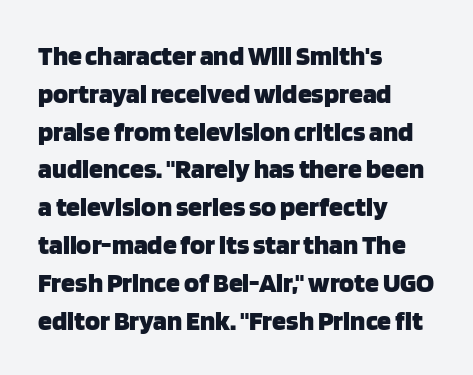
Q: Is the text bold? A: Yes.
Q: Is the text italic (slanted)? A: No, it is upright.
Q: Is the typeface a serif or a sans-serif typeface? A: Sans-serif.
Q: Is the text underlined? A: No.
Q: How is the paragraph aligned? A: Left-aligned.
Q: Is the spacing between letters normal or unusually wide? A: Normal.
Q: Is the spacing between lines tight, normal or loose? A: Normal.
Q: Width (condensed, normal, or wide)? A: Normal.
Q: Stroke contrast? A: Low.
Q: x-height? A: Large.
Q: Monospaced? A: No.
